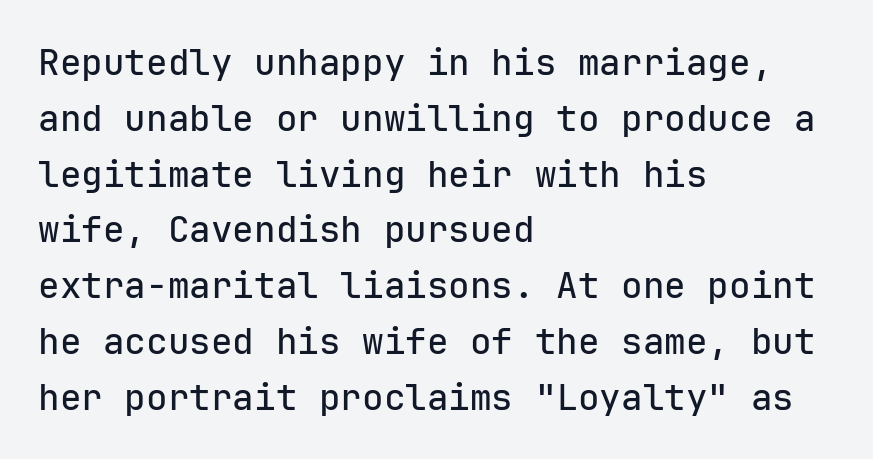
Q: Is the text italic (slanted)? A: No, it is upright.
Q: Is the typeface a serif or a sans-serif typeface? A: Sans-serif.
Q: Is the text underlined? A: No.
Q: How is the paragraph aligned? A: Left-aligned.
Q: Is the spacing between letters normal or unusually wide? A: Normal.
Q: Is the spacing between lines tight, normal or loose? A: Normal.
Q: Width (condensed, normal, or wide)? A: Normal.
Q: Stroke contrast? A: Low.
Q: x-height? A: Medium.
Q: Monospaced? A: Yes.
